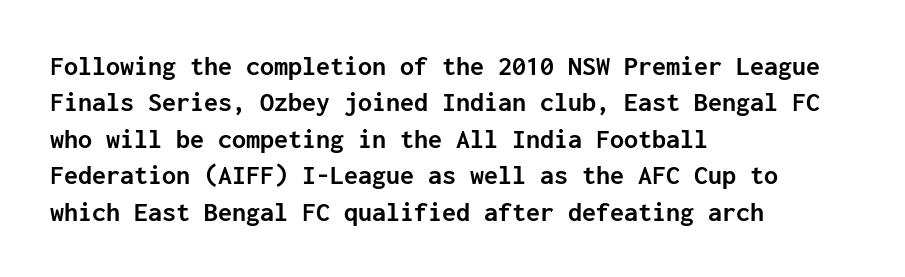
The image shows 28 px semibold sans-serif type, upright, monospaced; set left-aligned, normal line spacing (1.3x), normal letter spacing, not underlined; low stroke contrast and a medium x-height.
